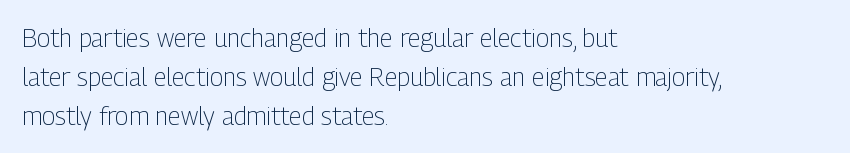
{"italic": "no", "bold": "no", "underline": "no", "align": "left", "line_spacing": "normal", "line_spacing_ratio": 1.56, "letter_spacing": "normal", "letter_spacing_em": 0.0, "glyph_px": 25}
